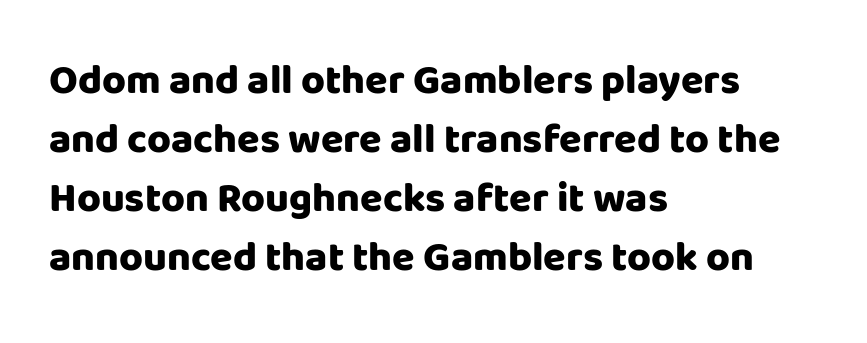
The image shows 41 px heavy sans-serif type, upright; set left-aligned, normal line spacing (1.44x), normal letter spacing, not underlined; low stroke contrast and a large x-height.
